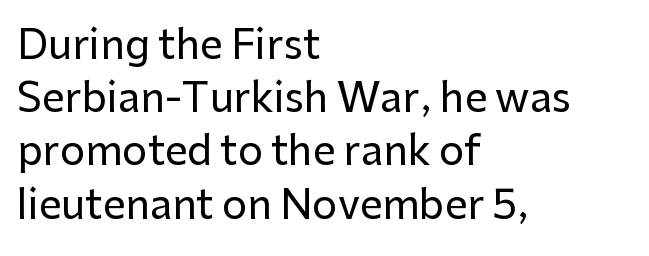
The image shows 40 px sans-serif type, upright; set left-aligned, normal line spacing (1.33x), normal letter spacing, not underlined; low stroke contrast and a medium x-height.
